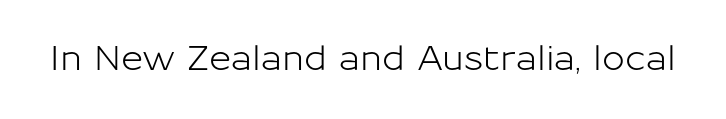
{"serif": "no", "italic": "no", "width": "normal", "stroke_contrast": "low", "x_height": "medium", "monospaced": "no", "underline": "no", "letter_spacing": "normal", "letter_spacing_em": 0.0, "glyph_px": 34}
